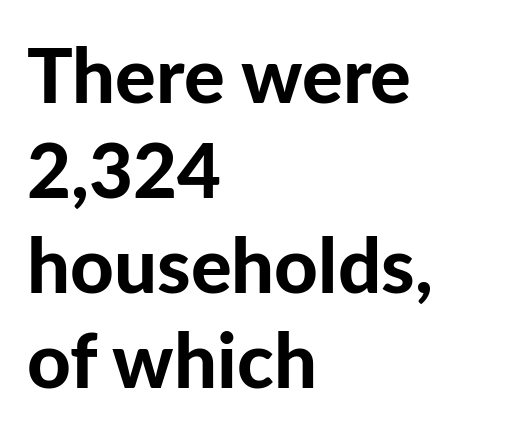
You could not count columns in this text — the font is proportionally spaced. The ragged edge is on the right, which tells us the setting is flush left. Serif or sans? Sans — the stroke terminals are bare. Quick note: not italic, upright.
